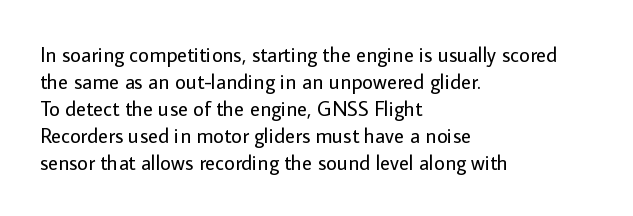
These lines keep a tight, regular rhythm from letter to letter. The rows are spaced the way most documents space them. Nothing heavy about these letters — not bold at all. A roman cut, with each character standing at attention. Check under the words: just untouched page. All the whitespace from short lines collects on the right.
